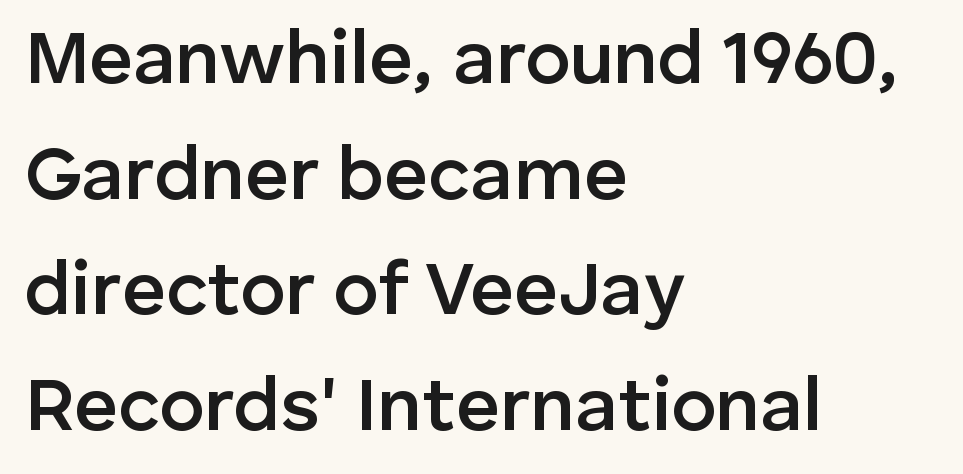
A bare baseline throughout the passage. Nothing unusual about the tracking: characters are spaced as the font intends. Is this a fixed-width face? No — the glyphs have proportional, varying widths. A typesetter would mark this as roman, not italic. Nope, no serifs anywhere on these letters. Teacher's note: observe the even left margin — that is flush-left alignment.
